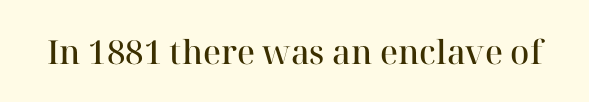
Q: Is the text bold? A: Semi-bold.
Q: Is the text italic (slanted)? A: No, it is upright.
Q: Is the typeface a serif or a sans-serif typeface? A: Serif.
Q: Is the text underlined? A: No.
Q: Is the spacing between letters normal or unusually wide? A: Normal.
Q: Width (condensed, normal, or wide)? A: Normal.
Q: Stroke contrast? A: High.
Q: x-height? A: Medium.
Q: Monospaced? A: No.
